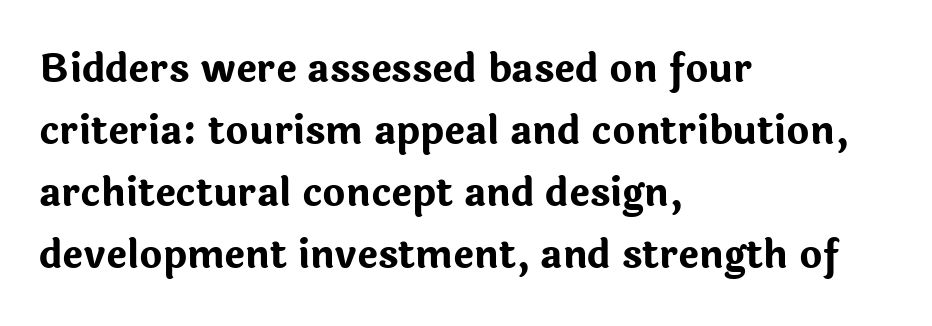
What stands out about the letter spacing? Nothing — it is the standard amount. The rendering shows plain stroke endings on the letterforms — a sans-serif design. Notice how the stems are strictly vertical — no italics here. Notice how thick the strokes are: this is what a full bold looks like. The space between consecutive lines is moderate.
